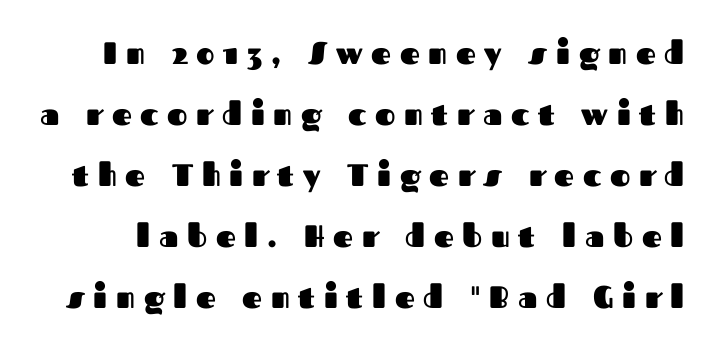
{"serif": "no", "italic": "no", "bold": "yes", "weight": "heavy", "width": "normal", "stroke_contrast": "medium", "x_height": "medium", "monospaced": "no", "underline": "no", "line_spacing": "loose", "line_spacing_ratio": 1.97, "letter_spacing": "wide", "letter_spacing_em": 0.28, "glyph_px": 31}
